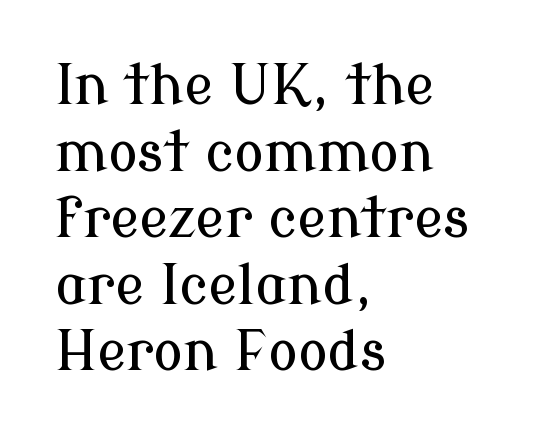
Q: Is the text italic (slanted)? A: No, it is upright.
Q: Is the typeface a serif or a sans-serif typeface? A: Serif.
Q: Is the text underlined? A: No.
Q: How is the paragraph aligned? A: Left-aligned.
Q: Is the spacing between letters normal or unusually wide? A: Normal.
Q: Width (condensed, normal, or wide)? A: Normal.
Q: Stroke contrast? A: Low.
Q: x-height? A: Medium.
Q: Monospaced? A: No.
